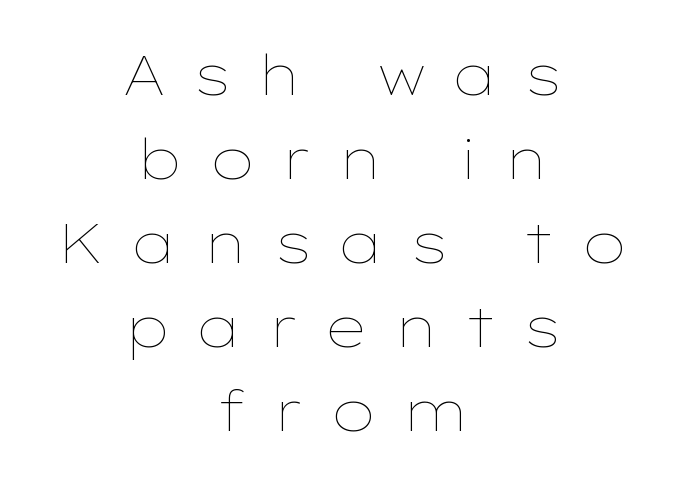
Q: Is the text bold? A: No.
Q: Is the text italic (slanted)? A: No, it is upright.
Q: Is the text underlined? A: No.
Q: How is the paragraph aligned? A: Centered.
Q: Is the spacing between letters normal or unusually wide? A: Unusually wide.
Q: Is the spacing between lines tight, normal or loose? A: Normal.
Q: Width (condensed, normal, or wide)? A: Wide.
Q: Stroke contrast? A: Low.
Q: x-height? A: Medium.
Q: Monospaced? A: No.
